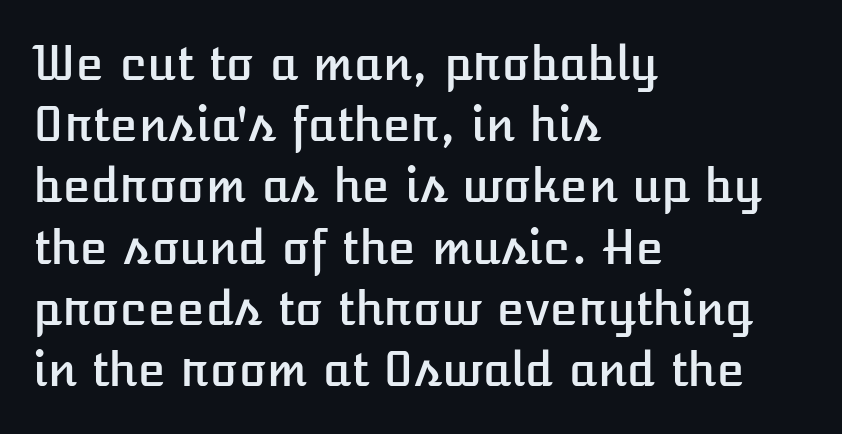
Q: Is the text italic (slanted)? A: No, it is upright.
Q: Is the text underlined? A: No.
Q: How is the paragraph aligned? A: Left-aligned.
Q: Is the spacing between letters normal or unusually wide? A: Normal.
Q: Is the spacing between lines tight, normal or loose? A: Normal.
Q: Width (condensed, normal, or wide)? A: Normal.
Q: Stroke contrast? A: Low.
Q: x-height? A: Medium.
Q: Monospaced? A: No.
